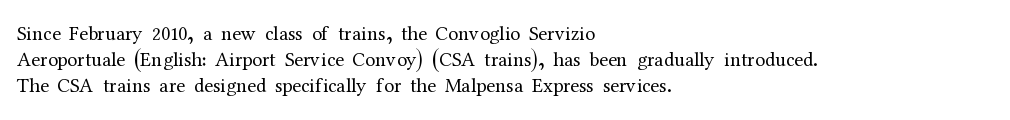
{"italic": "no", "bold": "no", "underline": "no", "align": "left", "line_spacing": "normal", "line_spacing_ratio": 1.3, "letter_spacing": "normal", "letter_spacing_em": 0.0, "glyph_px": 20}
